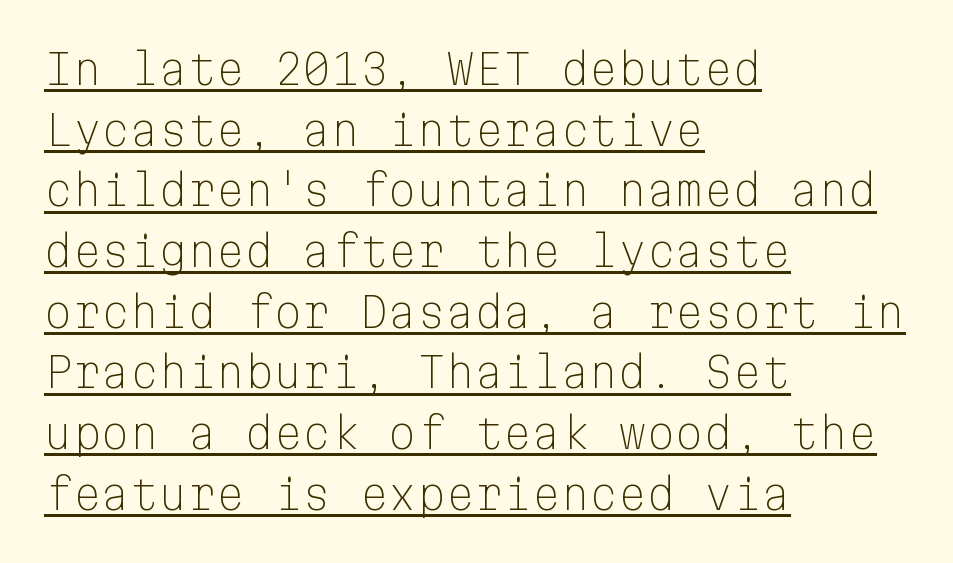
{"serif": "no", "italic": "no", "bold": "no", "weight": "light", "width": "normal", "stroke_contrast": "low", "x_height": "medium", "monospaced": "yes", "underline": "yes", "align": "left", "line_spacing": "normal", "line_spacing_ratio": 1.48, "letter_spacing": "normal", "letter_spacing_em": 0.0, "glyph_px": 41}
